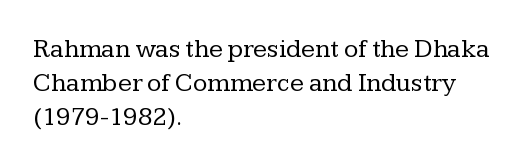
Q: Is the text bold? A: No.
Q: Is the text italic (slanted)? A: No, it is upright.
Q: Is the text underlined? A: No.
Q: How is the paragraph aligned? A: Left-aligned.
Q: Is the spacing between letters normal or unusually wide? A: Normal.
Q: Is the spacing between lines tight, normal or loose? A: Normal.
